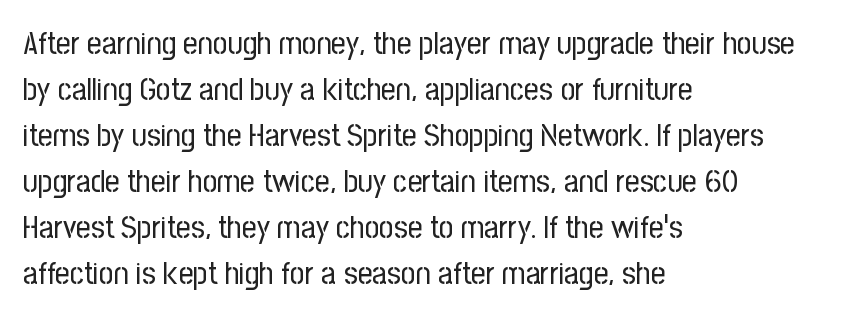
Characters remain perfectly vertical along every line. Normally led — the rows are evenly, conventionally spaced. Spacing between characters is what you'd get straight out of the box. Stems here are at most as thick as an everyday book face.
